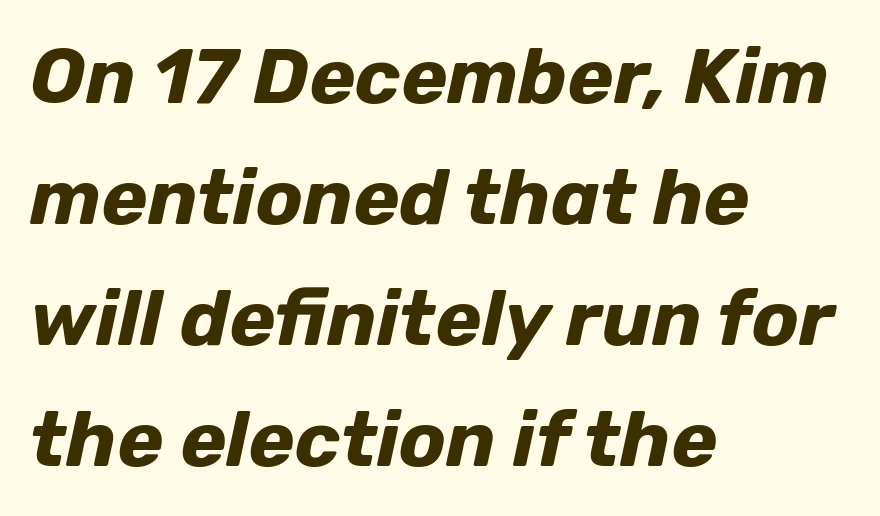
{"italic": "yes", "lean": "right", "slant_degrees": 12, "bold": "yes", "weight": "bold", "width": "normal", "stroke_contrast": "low", "x_height": "medium", "monospaced": "no", "underline": "no", "align": "left", "line_spacing": "normal", "line_spacing_ratio": 1.55, "letter_spacing": "normal", "letter_spacing_em": 0.0, "glyph_px": 78}
